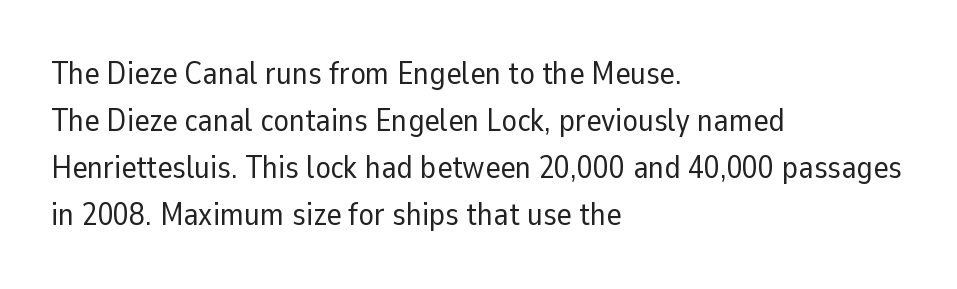
You could call the tracking neutral — neither tight nor loose. Weight: in the light-to-regular range. Horizontal bands of white between lines are of average thickness. Every stem runs plumb, perpendicular to the baseline. Varying glyph widths throughout — classic text-font behaviour. In terms of letterform style, serifs are entirely absent.
